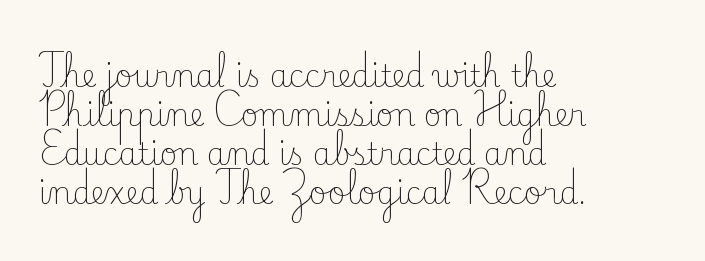
Q: Is the text bold? A: No.
Q: Is the text italic (slanted)? A: No, it is upright.
Q: Is the typeface a serif or a sans-serif typeface? A: Serif.
Q: Is the text underlined? A: No.
Q: How is the paragraph aligned? A: Left-aligned.
Q: Is the spacing between letters normal or unusually wide? A: Normal.
Q: Is the spacing between lines tight, normal or loose? A: Normal.
Q: Width (condensed, normal, or wide)? A: Normal.
Q: Stroke contrast? A: Low.
Q: x-height? A: Small.
Q: Monospaced? A: No.
